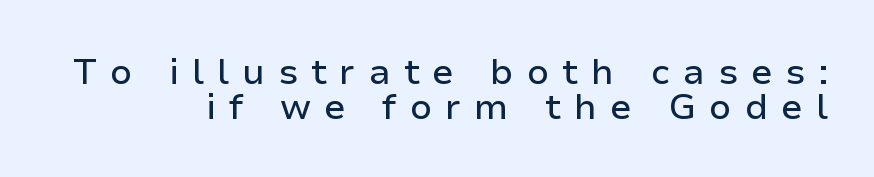
The image shows 36 px sans-serif type, upright; set right-aligned, tight line spacing (0.98x), unusually wide letter spacing (+0.36 em), not underlined; low stroke contrast and a medium x-height.
